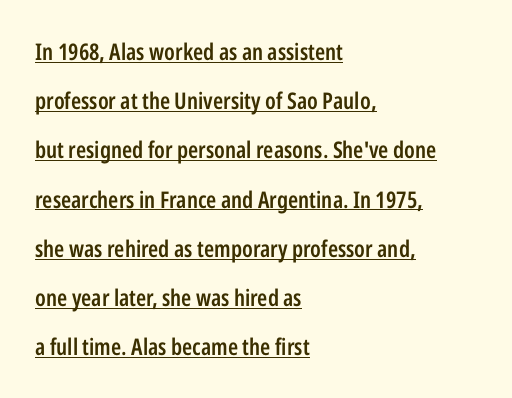
In designer terms, the underline attribute is active on this setting. If you drew a line through each stem, it would be perfectly vertical. Slightly chunky letters — semibold, I'd say, not full bold. These lines keep a tight, regular rhythm from letter to letter.
